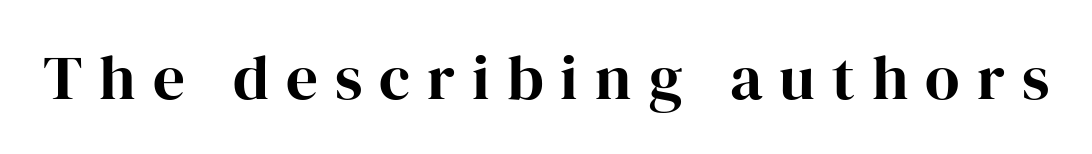
Q: Is the text bold? A: Yes.
Q: Is the text italic (slanted)? A: No, it is upright.
Q: Is the typeface a serif or a sans-serif typeface? A: Serif.
Q: Is the text underlined? A: No.
Q: Is the spacing between letters normal or unusually wide? A: Unusually wide.
Q: Width (condensed, normal, or wide)? A: Normal.
Q: Stroke contrast? A: High.
Q: x-height? A: Medium.
Q: Monospaced? A: No.
